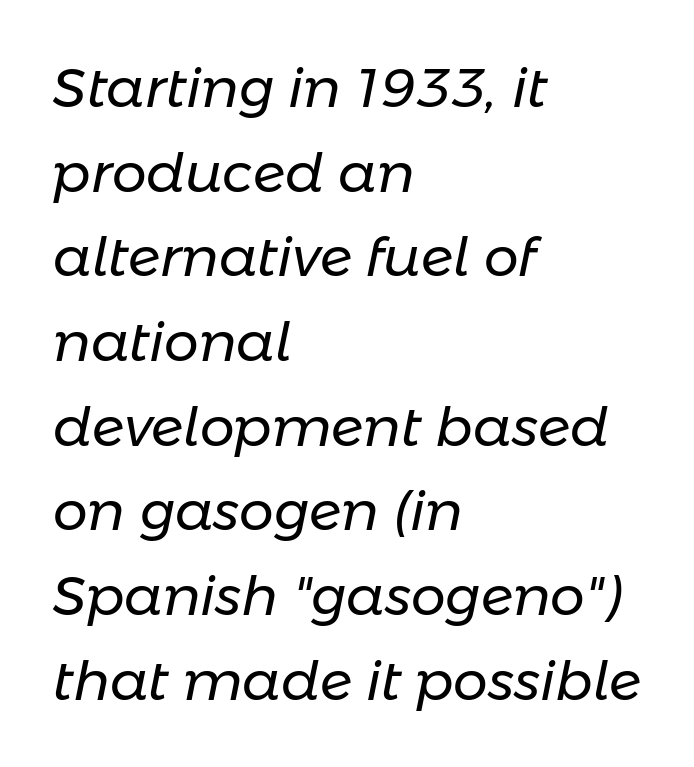
The image shows 55 px regular-weight type, italic (leaning right); set left-aligned, normal line spacing (1.54x), normal letter spacing, not underlined; low stroke contrast and a medium x-height.
